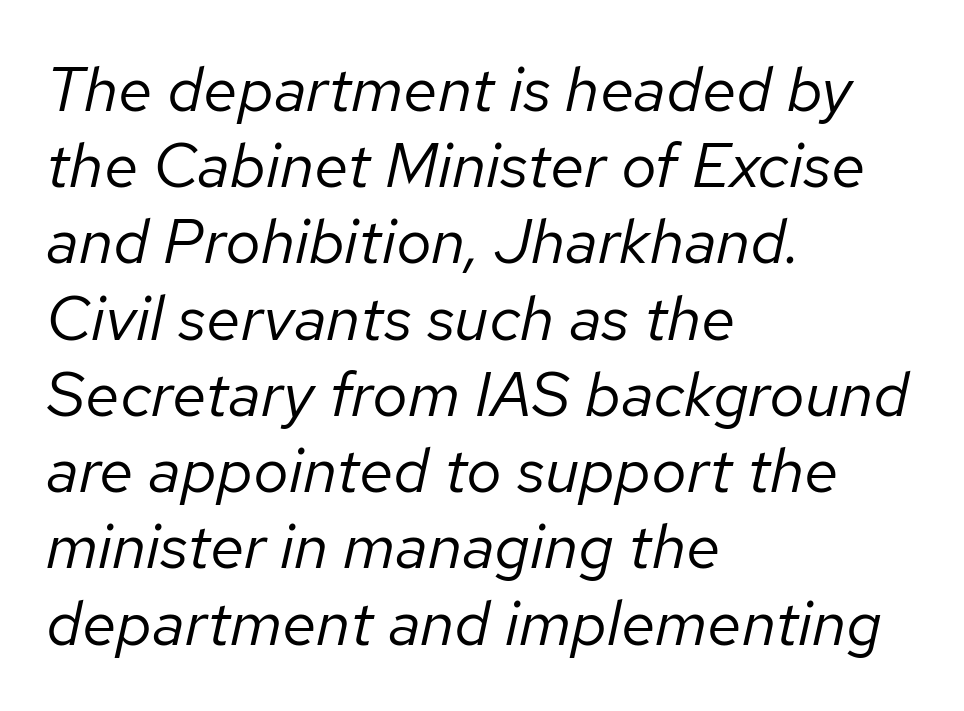
The image shows 63 px regular-weight type, italic (leaning right); set left-aligned, line spacing 1.21x, normal letter spacing, not underlined; low stroke contrast and a medium x-height.
